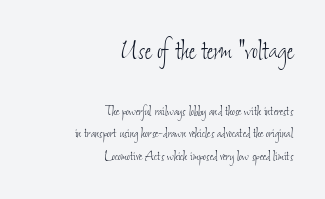
{"bold": "no", "weight": "thin", "width": "condensed", "stroke_contrast": "low", "x_height": "small", "monospaced": "no", "underline": "no", "align": "right", "line_spacing": "normal", "line_spacing_ratio": 1.39, "letter_spacing": "normal", "letter_spacing_em": 0.0, "larger_block": "first", "size_ratio": 2.0, "glyph_px": 32}
